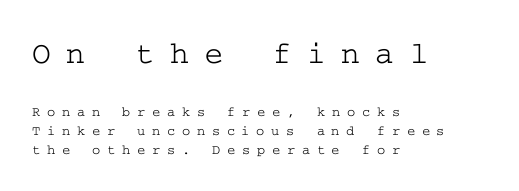
{"serif": "yes", "italic": "no", "width": "wide", "stroke_contrast": "low", "x_height": "medium", "underline": "no", "align": "left", "line_spacing": "normal", "line_spacing_ratio": 1.38, "letter_spacing": "wide", "letter_spacing_em": 0.48, "larger_block": "first", "size_ratio": 2.29, "glyph_px": 32}
